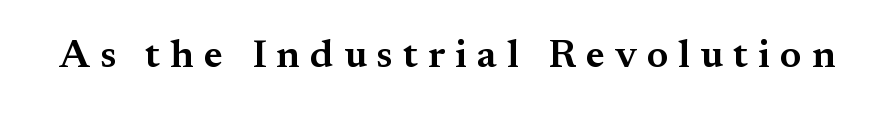
Q: Is the text bold? A: Semi-bold.
Q: Is the text italic (slanted)? A: No, it is upright.
Q: Is the typeface a serif or a sans-serif typeface? A: Serif.
Q: Is the text underlined? A: No.
Q: Is the spacing between letters normal or unusually wide? A: Unusually wide.
Q: Width (condensed, normal, or wide)? A: Normal.
Q: Stroke contrast? A: Medium.
Q: x-height? A: Small.
Q: Monospaced? A: No.
